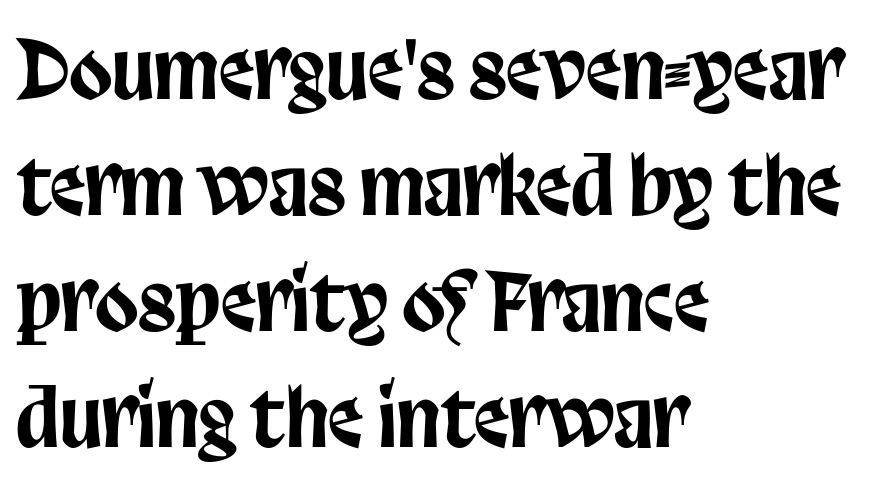
{"serif": "no", "italic": "no", "width": "condensed", "stroke_contrast": "low", "x_height": "large", "monospaced": "no", "underline": "no", "align": "left", "line_spacing": "normal", "line_spacing_ratio": 1.47, "letter_spacing": "normal", "letter_spacing_em": 0.0, "glyph_px": 79}
